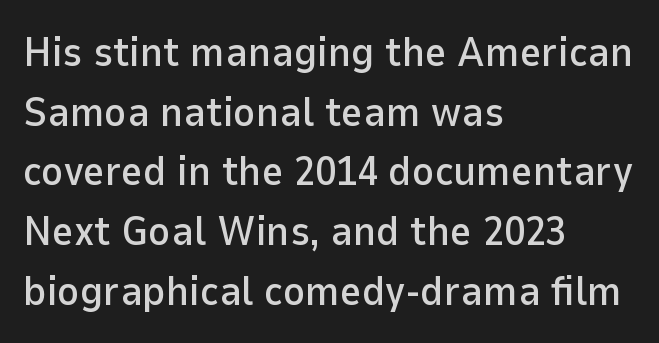
Q: Is the text italic (slanted)? A: No, it is upright.
Q: Is the typeface a serif or a sans-serif typeface? A: Sans-serif.
Q: Is the text underlined? A: No.
Q: How is the paragraph aligned? A: Left-aligned.
Q: Is the spacing between letters normal or unusually wide? A: Normal.
Q: Is the spacing between lines tight, normal or loose? A: Normal.
Q: Width (condensed, normal, or wide)? A: Normal.
Q: Stroke contrast? A: Low.
Q: x-height? A: Medium.
Q: Monospaced? A: No.
